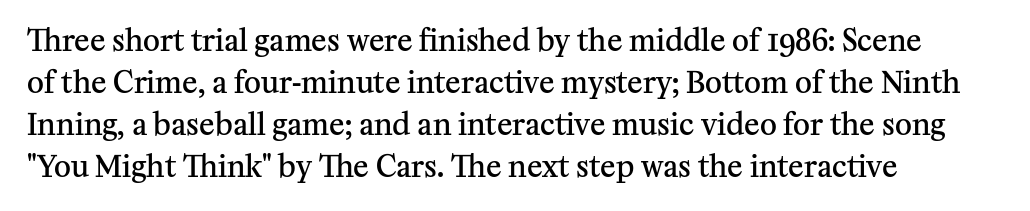
The image shows 29 px semibold serif type, upright; set left-aligned, normal line spacing (1.45x), normal letter spacing, not underlined; medium stroke contrast and a medium x-height.
